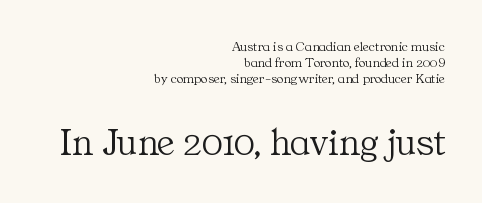
The typesetting does not lean heavy: it is not bold. This is roman type, the default non-slanted kind. The rag falls on the left side of this text block. Each letter's strokes conclude with small projecting serifs. The rendering uses natural spacing where letterforms have individual widths.
